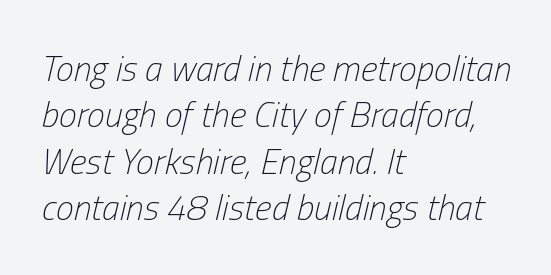
Underline: absent. The text block is weighted toward the left margin, trailing off unevenly rightward. A typesetter would call this proportional, since set widths differ per character. This rendering leaves character spacing at its baseline value. Horizontal bands of white between lines are of average thickness. Rendered with sloped, italic letterforms.
